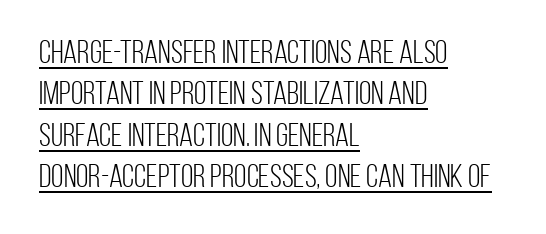
Q: Is the text bold? A: No.
Q: Is the text italic (slanted)? A: No, it is upright.
Q: Is the typeface a serif or a sans-serif typeface? A: Sans-serif.
Q: Is the text underlined? A: Yes.
Q: How is the paragraph aligned? A: Left-aligned.
Q: Is the spacing between letters normal or unusually wide? A: Normal.
Q: Is the spacing between lines tight, normal or loose? A: Normal.
Q: Width (condensed, normal, or wide)? A: Condensed.
Q: Stroke contrast? A: Low.
Q: x-height? A: Large.
Q: Monospaced? A: No.
